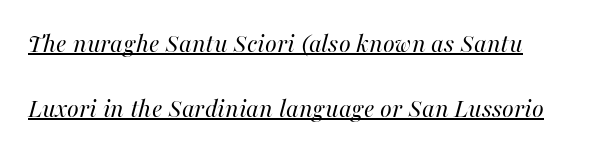
The image shows 27 px text type, italic (leaning right); set loose line spacing (2.4x), normal letter spacing, underlined.
